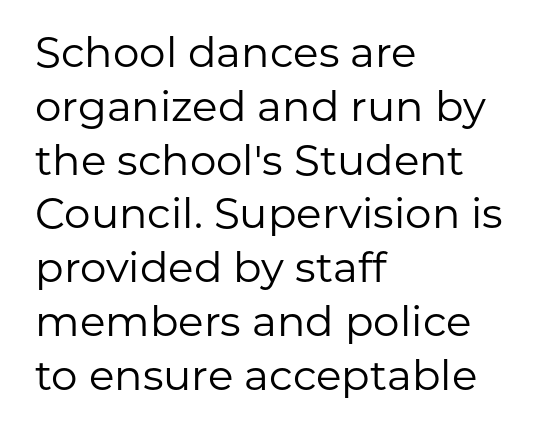
Evenly set lines give the paragraph a standard silhouette. The space directly below the letters is spotless. This sample uses an upright cut, with every glyph sitting square on the baseline. The typeface chosen for these lines omits serifs.
